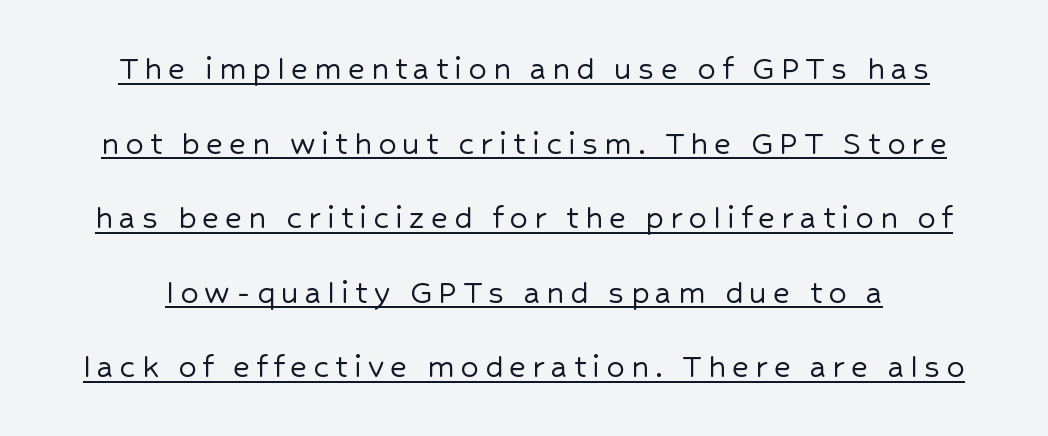
{"serif": "no", "italic": "no", "width": "normal", "stroke_contrast": "low", "x_height": "medium", "monospaced": "no", "underline": "yes", "align": "center", "line_spacing": "loose", "line_spacing_ratio": 2.07, "glyph_px": 36}
